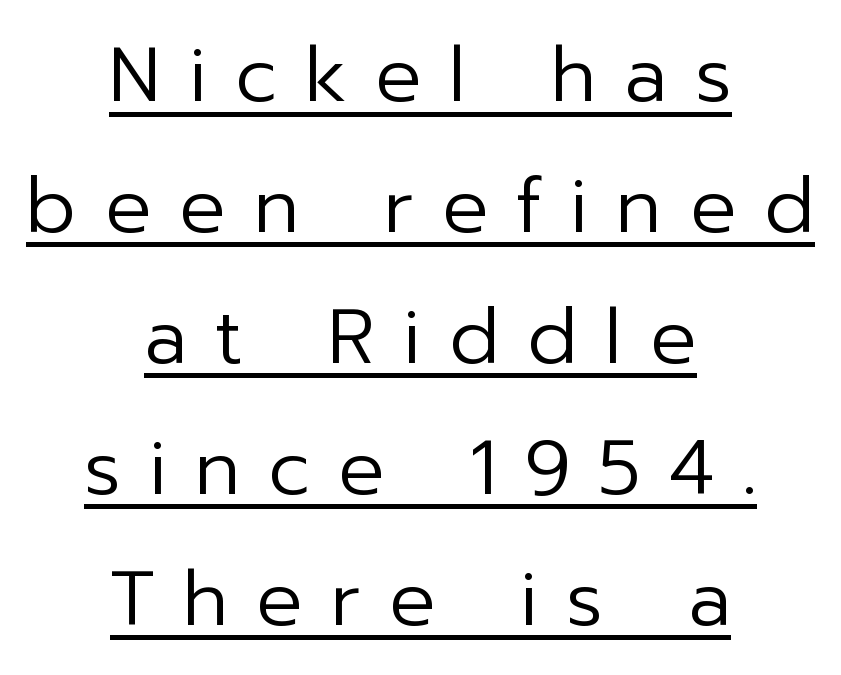
Q: Is the text bold? A: No.
Q: Is the text italic (slanted)? A: No, it is upright.
Q: Is the typeface a serif or a sans-serif typeface? A: Sans-serif.
Q: Is the text underlined? A: Yes.
Q: How is the paragraph aligned? A: Centered.
Q: Is the spacing between letters normal or unusually wide? A: Unusually wide.
Q: Is the spacing between lines tight, normal or loose? A: Normal.
Q: Width (condensed, normal, or wide)? A: Normal.
Q: Stroke contrast? A: Low.
Q: x-height? A: Medium.
Q: Monospaced? A: No.
